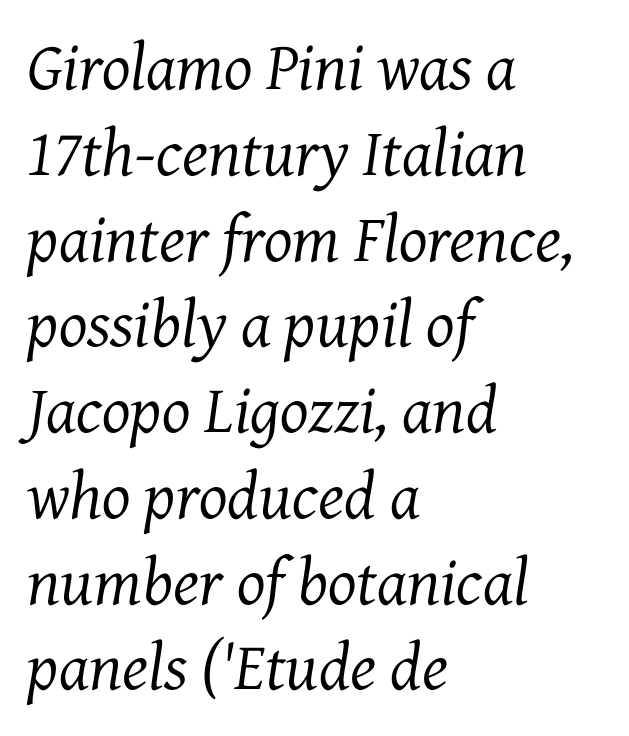
{"serif": "yes", "italic": "yes", "lean": "right", "slant_degrees": 7, "bold": "no", "weight": "regular", "width": "normal", "stroke_contrast": "medium", "x_height": "medium", "monospaced": "no", "underline": "no", "align": "left", "line_spacing": "normal", "line_spacing_ratio": 1.28, "letter_spacing": "normal", "letter_spacing_em": 0.0, "glyph_px": 67}
